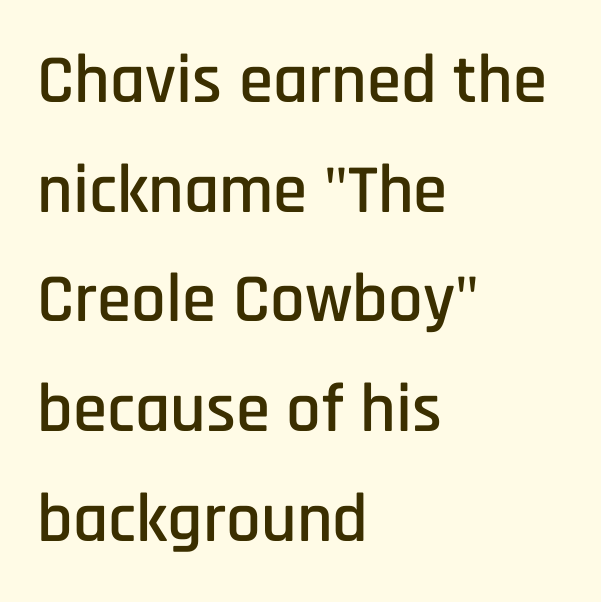
The image shows 69 px condensed sans-serif type, upright; set left-aligned, normal line spacing (1.59x), normal letter spacing, not underlined; low stroke contrast and a large x-height.
